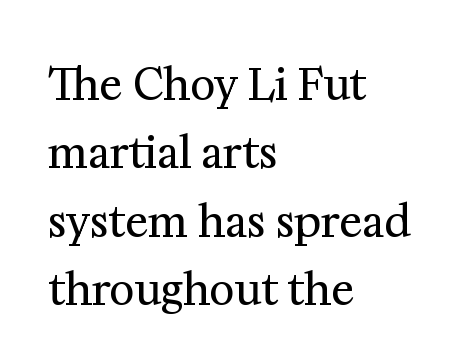
The image shows 43 px regular-weight serif type, upright; set left-aligned, normal line spacing (1.59x), normal letter spacing, not underlined; medium stroke contrast and a medium x-height.
